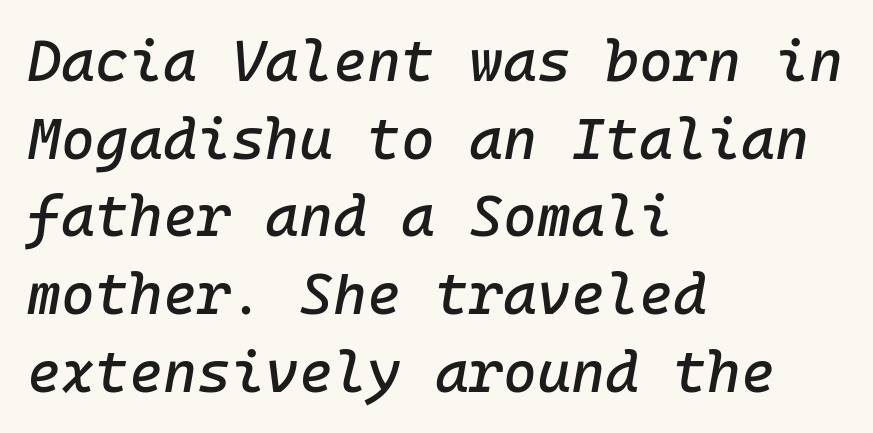
The lines are quadded left. Underline: absent. Looking at the ascenders, they clearly lean. Honestly, the row spacing looks completely unremarkable. Students, note that the glyphs here touch the page at normal intervals.
